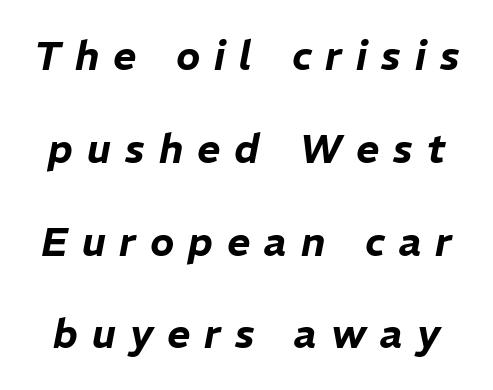
Does extra space separate the letters? Yes, quite a lot of it. Emphasis-style slanted type is in use. This sample has the flowing, uneven cadence of proportional lettering. Nobody drew a line under any word here. Vertical spacing — loose.
